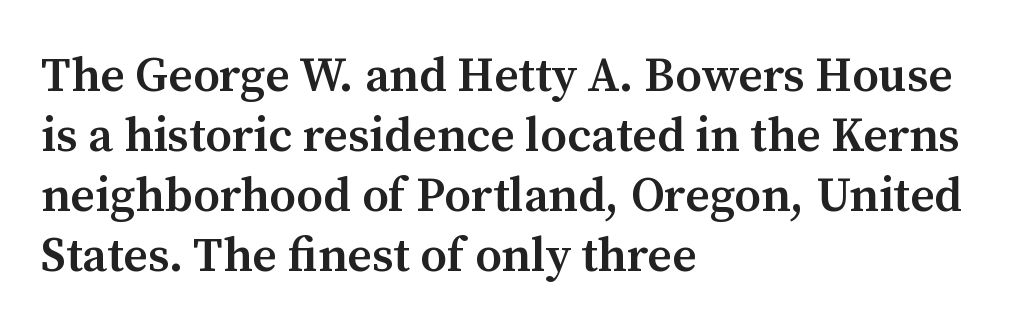
Each letter keeps its own natural width here, so spacing adapts to shape. The paragraph has a hard left edge and a soft right edge. Posture: straight, roman, zero tilt. Decoration check: the copy has no underline.
